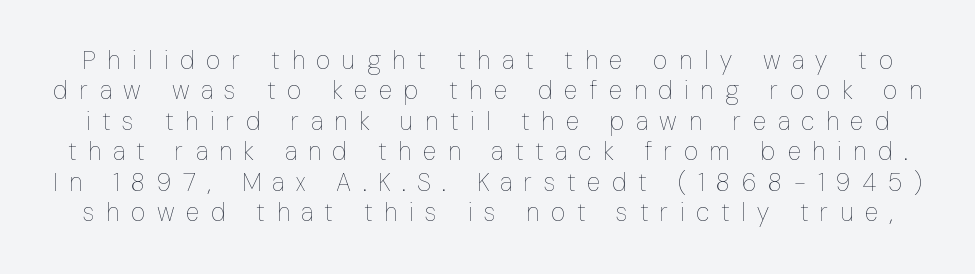
Unlike italic type, these characters show no tilt at all. Type without underlining. In terms of letterspacing, this is a distinctly airy, spread setting. Stems and bowls with no extra thickness — not bold.
